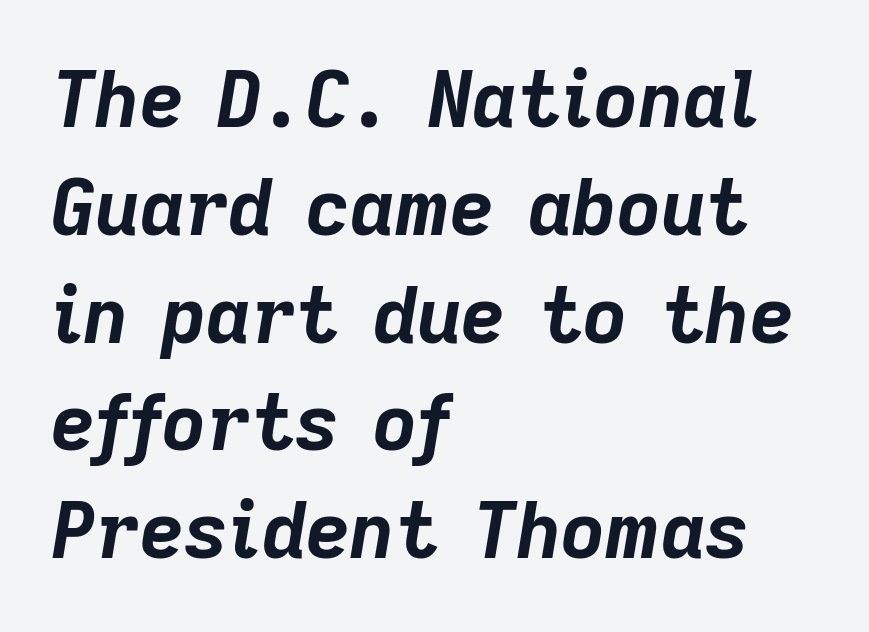
{"italic": "yes", "lean": "right", "slant_degrees": 9, "bold": "yes", "weight": "bold", "width": "normal", "stroke_contrast": "low", "x_height": "medium", "monospaced": "no", "underline": "no", "align": "left", "line_spacing": "normal", "line_spacing_ratio": 1.4, "letter_spacing": "normal", "letter_spacing_em": 0.0, "glyph_px": 77}
